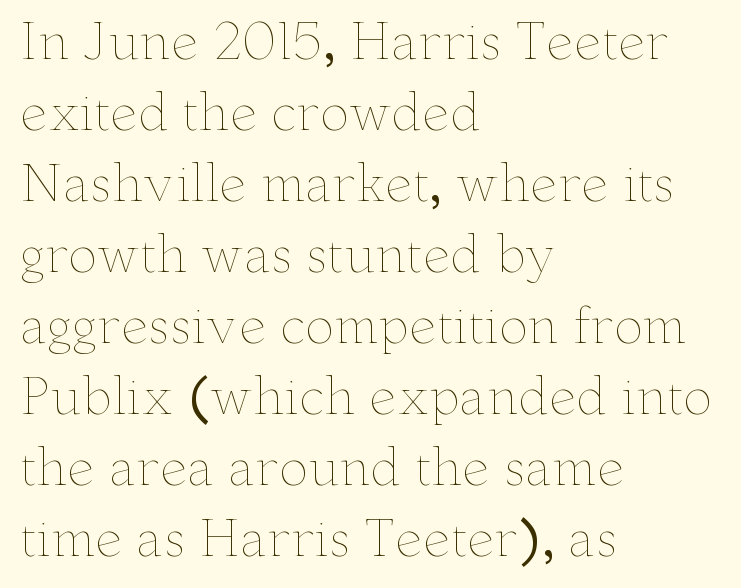
Regular leading. Do the characters align in a grid? No, the font is proportional. Underlining? Definitely not there. Stroke mass is kept to a normal reading level or below. Ascenders rise straight up at ninety degrees. Caption: standard tracking, unaltered.
